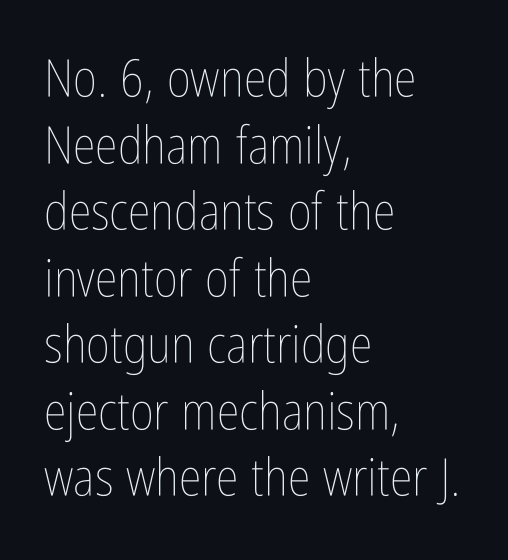
The image shows 52 px thin, condensed type, upright; set left-aligned, normal line spacing (1.28x), normal letter spacing, not underlined; low stroke contrast and a medium x-height.
